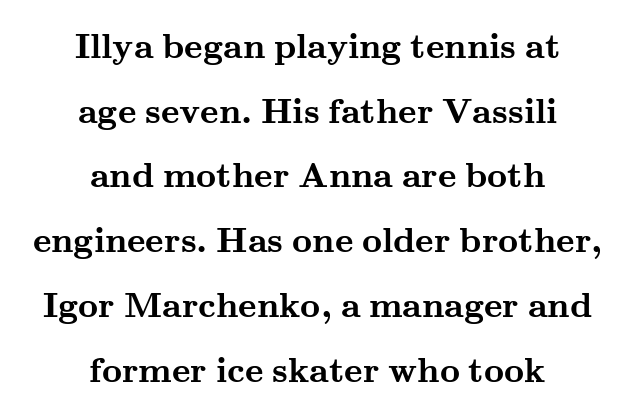
The image shows 35 px semibold, wide serif type, upright; set centered, line spacing 1.85x, normal letter spacing, not underlined; medium stroke contrast and a small x-height.
